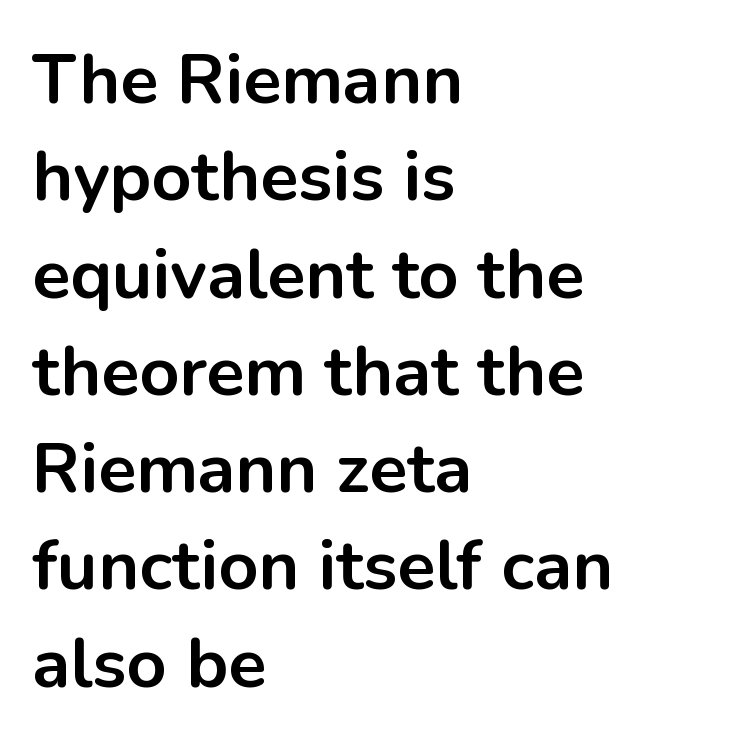
{"serif": "no", "italic": "no", "bold": "yes", "weight": "bold", "width": "normal", "stroke_contrast": "low", "x_height": "medium", "monospaced": "no", "underline": "no", "align": "left", "line_spacing": "normal", "line_spacing_ratio": 1.39, "letter_spacing": "normal", "letter_spacing_em": 0.0, "glyph_px": 70}
